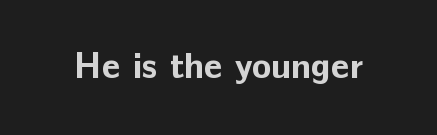
Q: Is the text bold? A: Yes.
Q: Is the text italic (slanted)? A: No, it is upright.
Q: Is the typeface a serif or a sans-serif typeface? A: Sans-serif.
Q: Is the text underlined? A: No.
Q: Is the spacing between letters normal or unusually wide? A: Normal.
Q: Width (condensed, normal, or wide)? A: Normal.
Q: Stroke contrast? A: Low.
Q: x-height? A: Medium.
Q: Monospaced? A: No.
